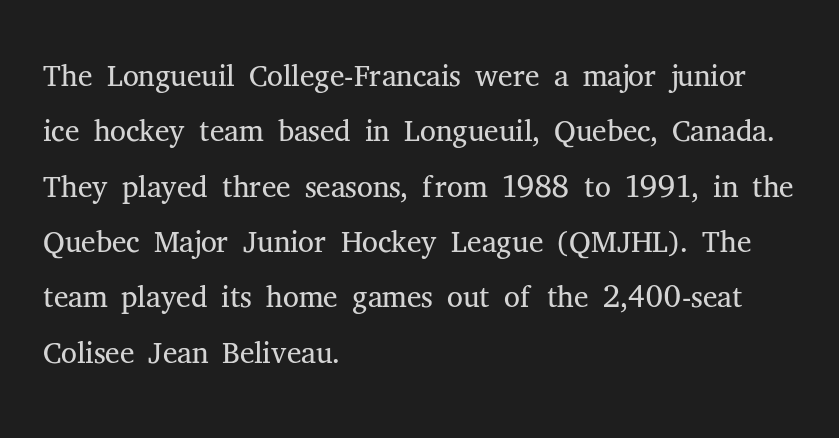
The image shows 45 px light serif type, upright; set left-aligned, line spacing 1.23x, normal letter spacing, not underlined; medium stroke contrast and a medium x-height.
